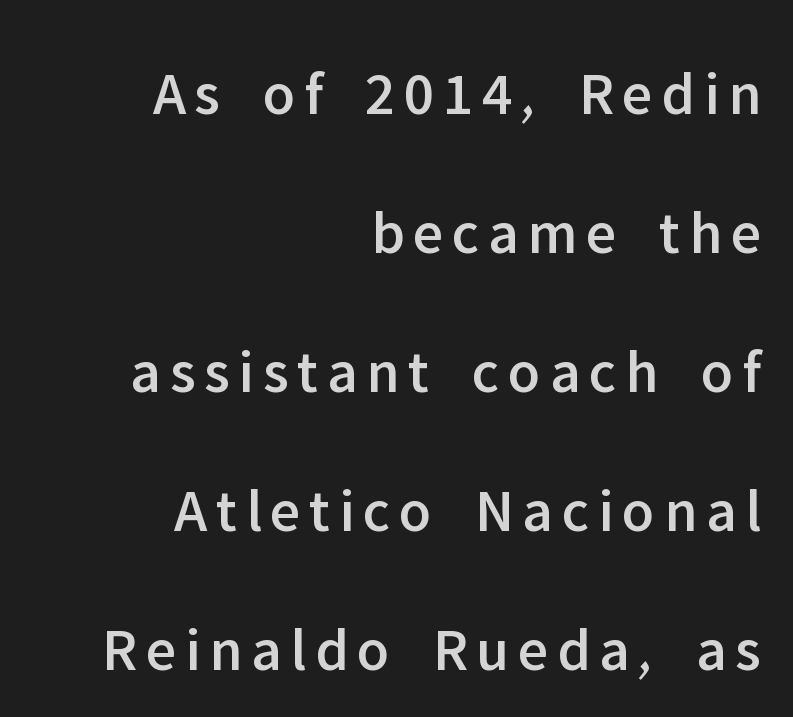
If you drew a line through each stem, it would be perfectly vertical. Airy leading. Descenders are the only things crossing below the line. Alignment: flush right.
